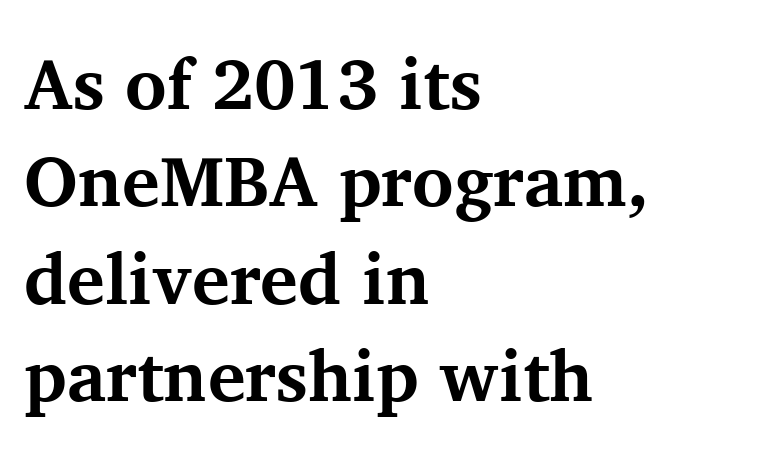
The image shows 71 px bold serif type, upright; set left-aligned, normal line spacing (1.37x), normal letter spacing, not underlined; medium stroke contrast and a medium x-height.
